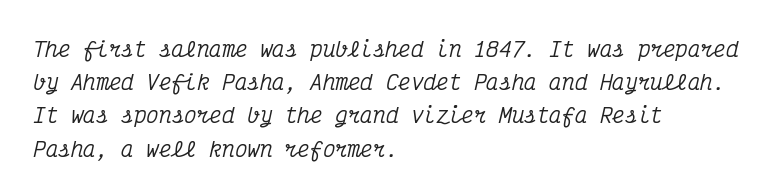
{"italic": "yes", "lean": "right", "slant_degrees": 12, "underline": "no", "align": "left", "line_spacing": "normal", "line_spacing_ratio": 1.58, "letter_spacing": "normal", "letter_spacing_em": 0.0, "glyph_px": 21}
